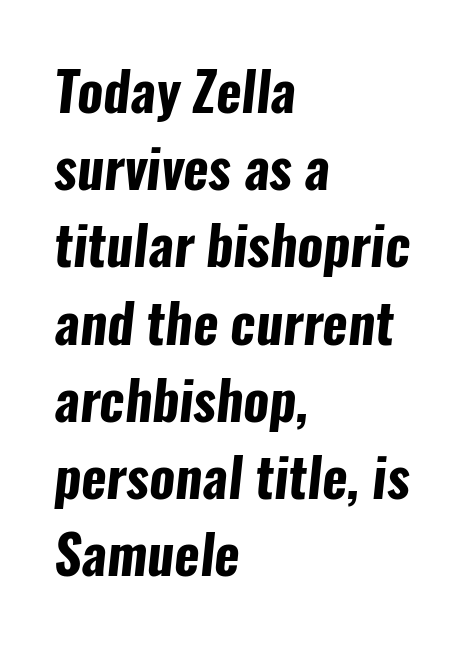
{"serif": "no", "bold": "yes", "weight": "bold", "width": "condensed", "stroke_contrast": "low", "x_height": "medium", "monospaced": "no", "underline": "no", "align": "left", "line_spacing": "normal", "line_spacing_ratio": 1.43, "letter_spacing": "normal", "letter_spacing_em": 0.0, "glyph_px": 54}
